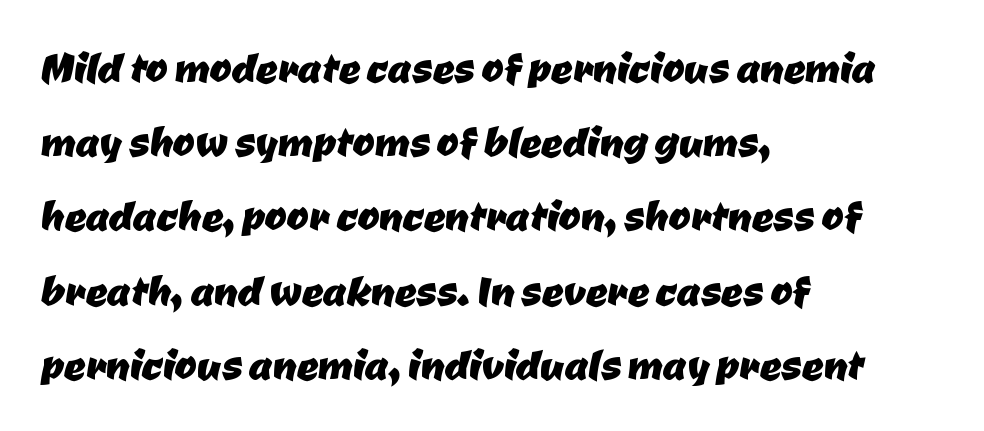
The image shows 53 px sans-serif type; set left-aligned, normal line spacing (1.4x), normal letter spacing, not underlined; low stroke contrast and a medium x-height.
